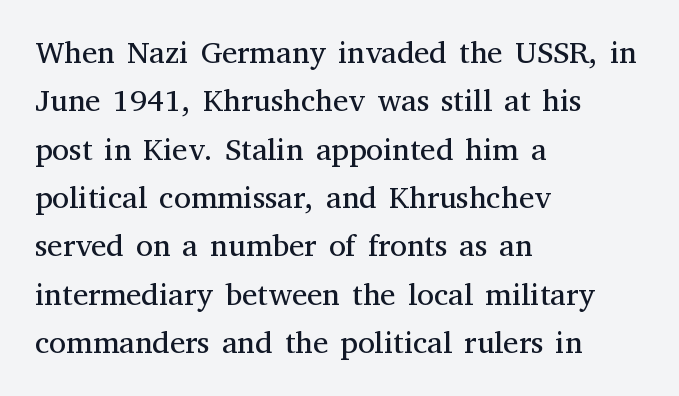
Note the varied advance widths — an 'i' is clearly narrower than an 'm'. The setting favours the left margin, as ordinary paragraphs usually do. The font sits on the lighter half of the weight spectrum, regular included. Ascenders rise straight up at ninety degrees. Examine the stroke ends and you'll spot serifs.
